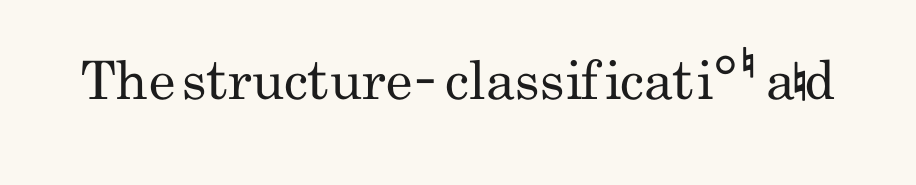
{"serif": "no", "italic": "no", "bold": "no", "weight": "regular", "width": "condensed", "stroke_contrast": "low", "x_height": "small", "monospaced": "no", "underline": "no", "letter_spacing": "normal", "letter_spacing_em": 0.0, "glyph_px": 53}
